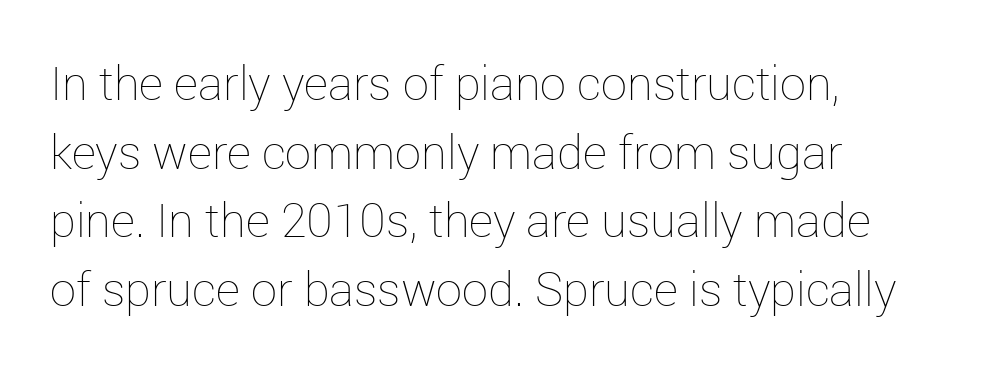
Q: Is the text bold? A: No.
Q: Is the text italic (slanted)? A: No, it is upright.
Q: Is the text underlined? A: No.
Q: How is the paragraph aligned? A: Left-aligned.
Q: Is the spacing between letters normal or unusually wide? A: Normal.
Q: Is the spacing between lines tight, normal or loose? A: Normal.
Q: Width (condensed, normal, or wide)? A: Normal.
Q: Stroke contrast? A: Low.
Q: x-height? A: Medium.
Q: Monospaced? A: No.
